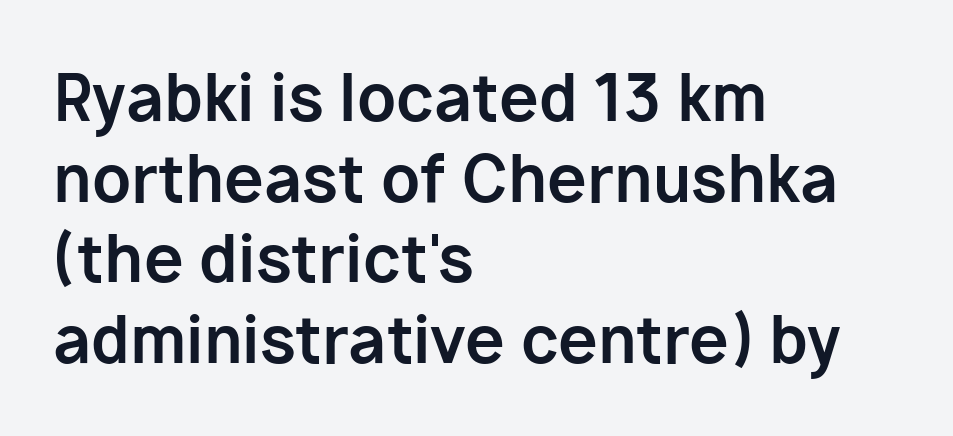
Q: Is the text bold? A: Yes.
Q: Is the text italic (slanted)? A: No, it is upright.
Q: Is the typeface a serif or a sans-serif typeface? A: Sans-serif.
Q: Is the text underlined? A: No.
Q: How is the paragraph aligned? A: Left-aligned.
Q: Is the spacing between letters normal or unusually wide? A: Normal.
Q: Is the spacing between lines tight, normal or loose? A: Normal.
Q: Width (condensed, normal, or wide)? A: Normal.
Q: Stroke contrast? A: Low.
Q: x-height? A: Medium.
Q: Monospaced? A: No.
